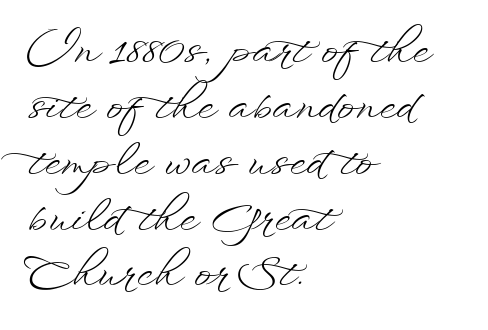
{"bold": "no", "weight": "light", "width": "wide", "stroke_contrast": "low", "x_height": "small", "monospaced": "no", "underline": "no", "align": "left", "line_spacing": "normal", "line_spacing_ratio": 1.33, "letter_spacing": "normal", "letter_spacing_em": 0.0, "glyph_px": 42}
